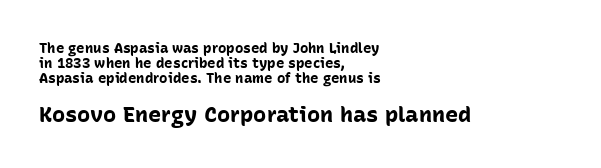
Q: Is the text bold? A: Yes.
Q: Is the text italic (slanted)? A: No, it is upright.
Q: Is the text underlined? A: No.
Q: How is the paragraph aligned? A: Left-aligned.
Q: Is the spacing between letters normal or unusually wide? A: Normal.
Q: Is the spacing between lines tight, normal or loose? A: Tight.
Q: Which block of text is set in a larger size, the first (top) or the second (bottom)? A: The second (bottom) one.
